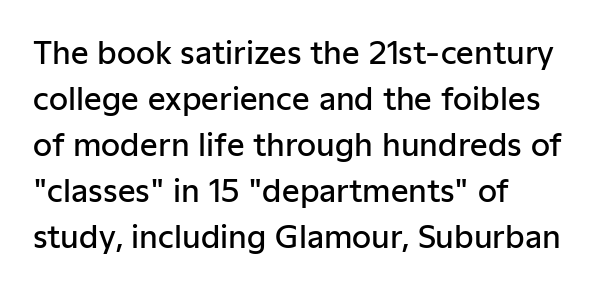
Varying glyph widths throughout — classic text-font behaviour. Rule under the text: the space is simply empty. The rows are spaced the way most documents space them. It's the straight-up-and-down kind of type. Slightly chunky letters — semibold, I'd say, not full bold.
